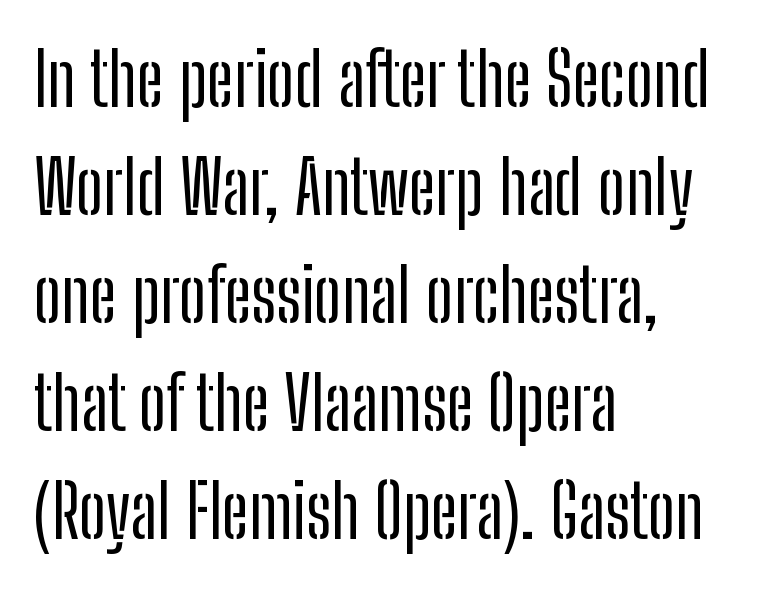
The image shows 74 px condensed sans-serif type, upright; set left-aligned, normal line spacing (1.46x), normal letter spacing, not underlined; low stroke contrast and a medium x-height.
